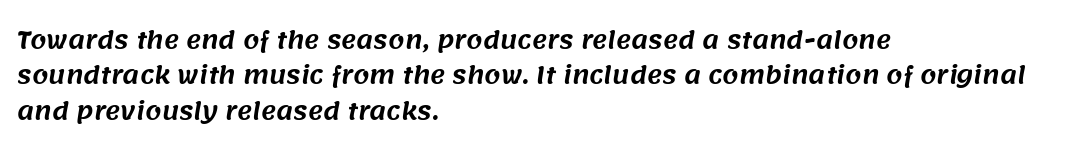
Q: Is the text underlined? A: No.
Q: How is the paragraph aligned? A: Left-aligned.
Q: Is the spacing between letters normal or unusually wide? A: Normal.
Q: Is the spacing between lines tight, normal or loose? A: Normal.
